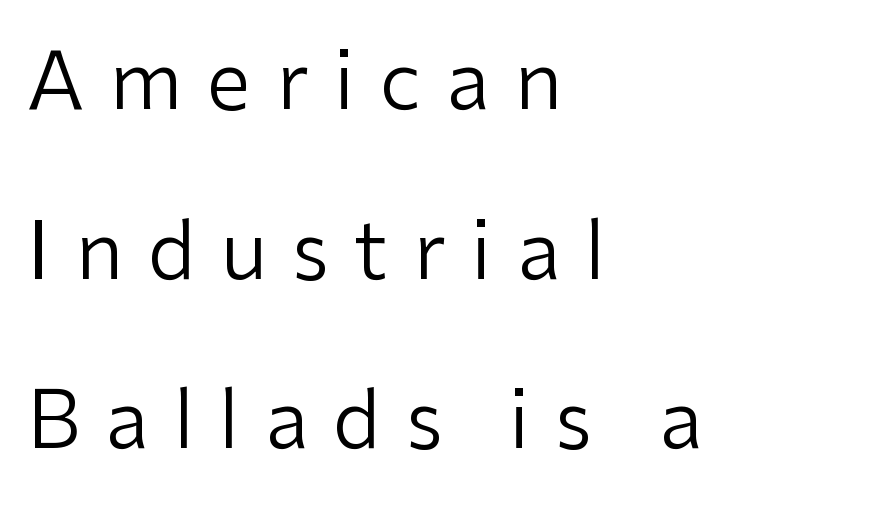
The image shows 80 px regular-weight sans-serif type, upright; set left-aligned, loose line spacing (2.12x), unusually wide letter spacing (+0.31 em), not underlined; low stroke contrast and a medium x-height.
